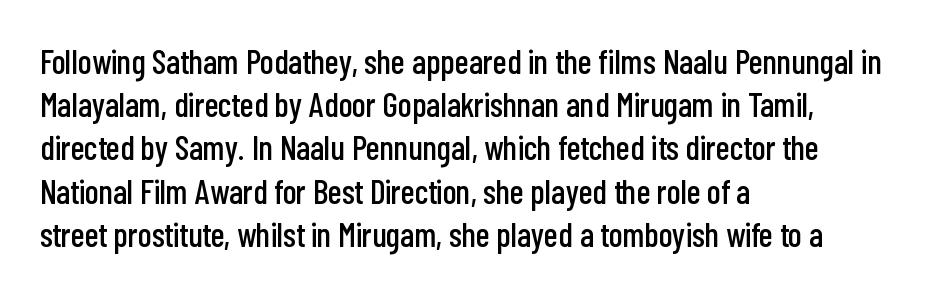
What stands out about the letter spacing? Nothing — it is the standard amount. These lines are set flush left with a ragged right edge. Nobody drew a line under any word here. A roman cut, with each character standing at attention. Classification — sans serif.
